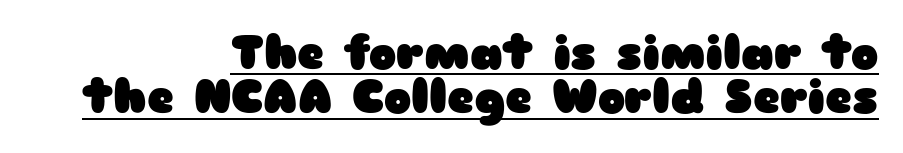
{"serif": "no", "italic": "no", "bold": "yes", "weight": "heavy", "width": "wide", "stroke_contrast": "low", "x_height": "medium", "monospaced": "no", "underline": "yes", "align": "right", "line_spacing": "tight", "line_spacing_ratio": 0.96, "letter_spacing": "normal", "letter_spacing_em": 0.0, "glyph_px": 46}
